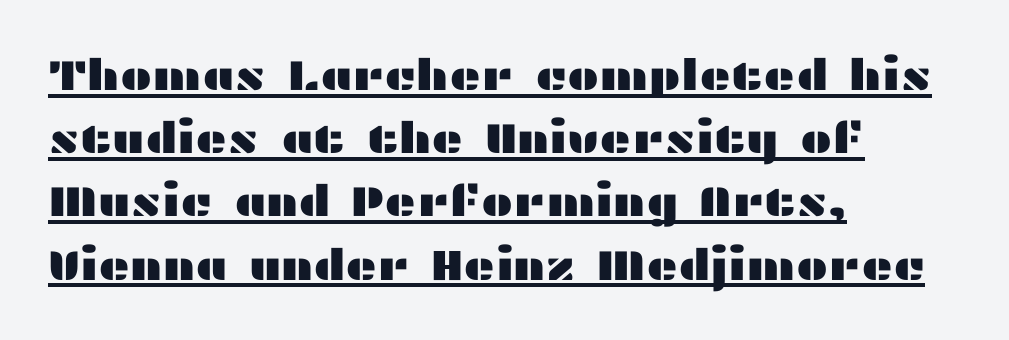
Q: Is the text italic (slanted)? A: No, it is upright.
Q: Is the typeface a serif or a sans-serif typeface? A: Sans-serif.
Q: Is the text underlined? A: Yes.
Q: How is the paragraph aligned? A: Left-aligned.
Q: Is the spacing between letters normal or unusually wide? A: Normal.
Q: Is the spacing between lines tight, normal or loose? A: Normal.
Q: Width (condensed, normal, or wide)? A: Wide.
Q: Stroke contrast? A: Medium.
Q: x-height? A: Medium.
Q: Monospaced? A: No.
